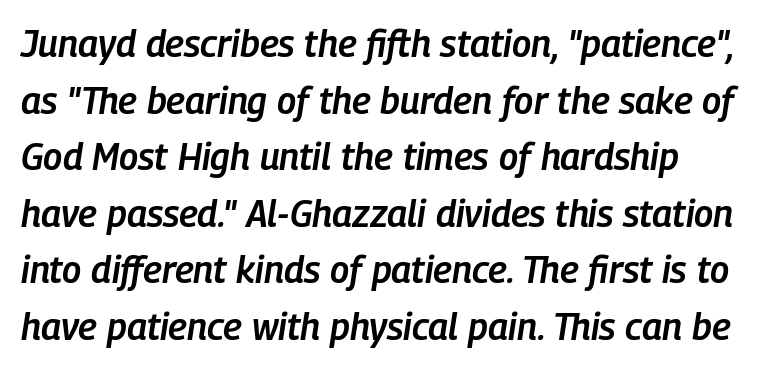
{"italic": "yes", "lean": "right", "slant_degrees": 9, "bold": "semi", "weight": "semibold", "width": "condensed", "stroke_contrast": "low", "x_height": "medium", "monospaced": "no", "underline": "no", "align": "left", "line_spacing": "normal", "line_spacing_ratio": 1.53, "letter_spacing": "normal", "letter_spacing_em": 0.0, "glyph_px": 37}
